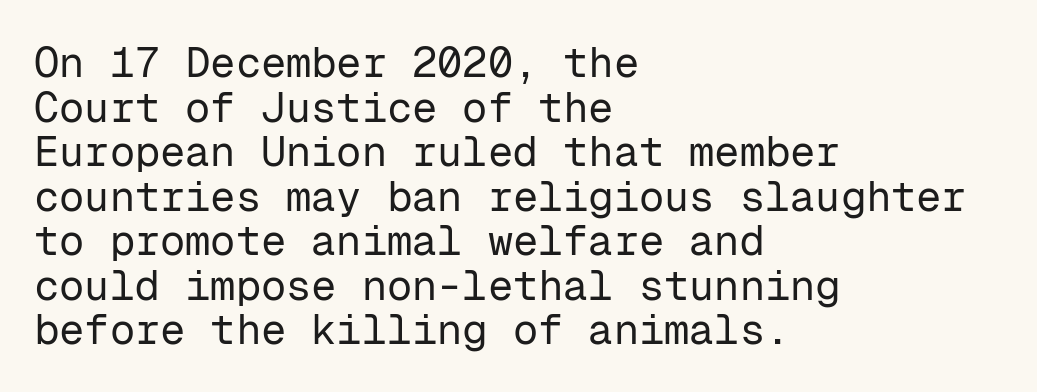
{"serif": "no", "italic": "no", "bold": "no", "weight": "regular", "width": "normal", "stroke_contrast": "low", "x_height": "medium", "monospaced": "yes", "underline": "no", "align": "left", "line_spacing": "tight", "line_spacing_ratio": 1.06, "letter_spacing": "normal", "letter_spacing_em": 0.0, "glyph_px": 42}
